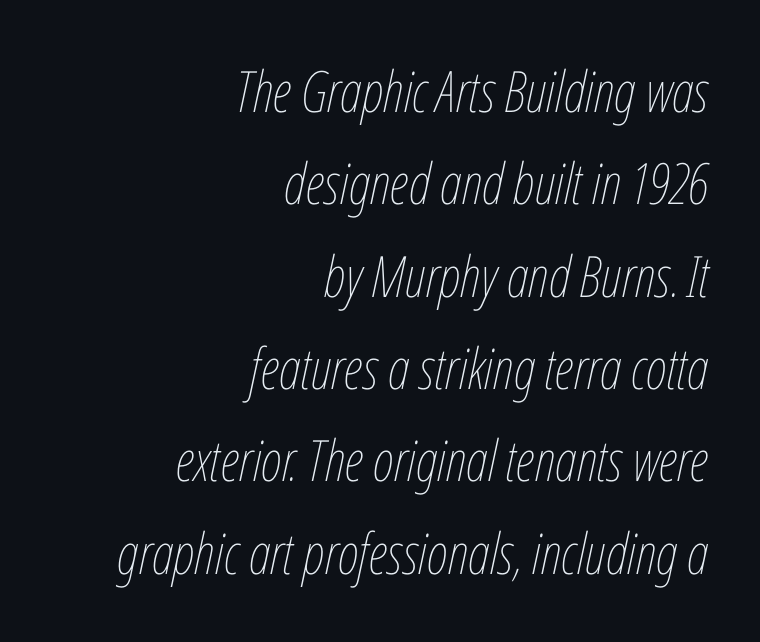
This sample uses plain, unmodified letter spacing. Weight: regular or lighter. Plain, unruled lines of type. One-word summary of the alignment: right. Quick note: interline space is typical. Yep, that's italic — everything's leaning.
